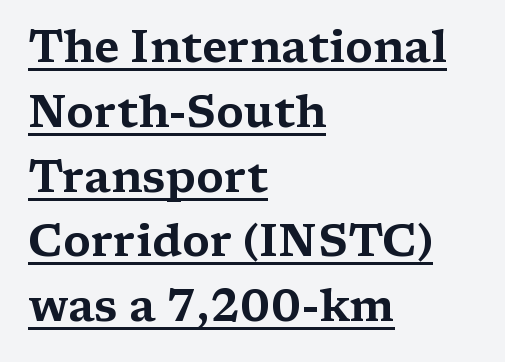
The image shows 45 px wide serif type, upright; set left-aligned, normal line spacing (1.44x), normal letter spacing, underlined; medium stroke contrast and a medium x-height.
